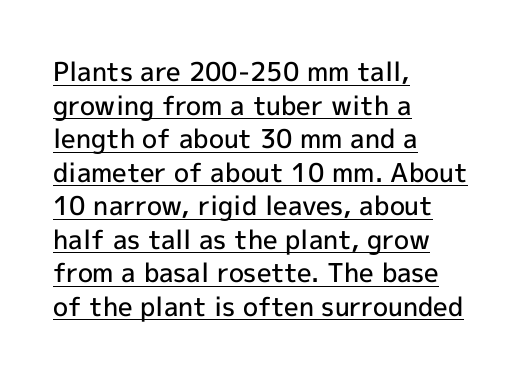
The horizontal fit of the characters is conventional and even. Nope, not italic — everything's standing straight. Somebody hit Ctrl+U on this one — the words are underlined. The leading is moderate, giving the passage an even texture. Summary of weight: moderately heavy, a semibold.
